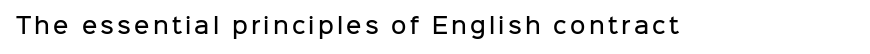
The image shows 21 px text type, upright; set not underlined.
